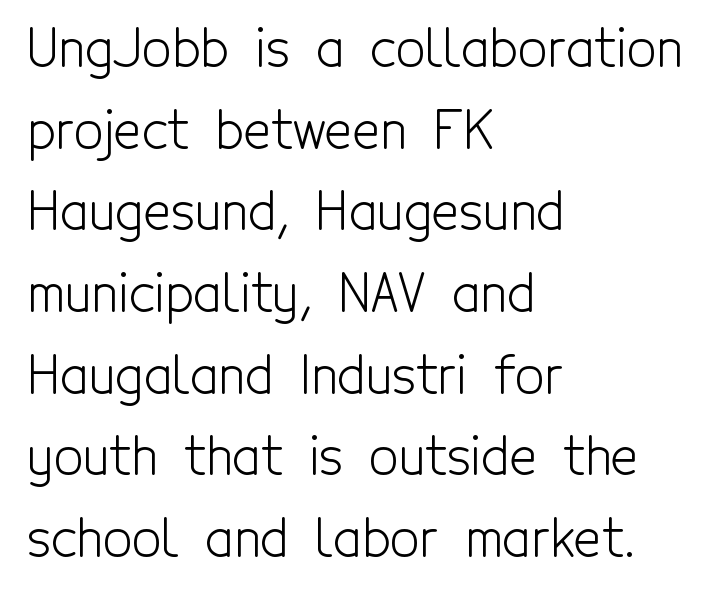
{"serif": "no", "italic": "no", "bold": "no", "weight": "light", "width": "condensed", "x_height": "medium", "monospaced": "no", "underline": "no", "align": "left", "line_spacing": "normal", "line_spacing_ratio": 1.57, "letter_spacing": "normal", "letter_spacing_em": 0.0, "glyph_px": 52}
